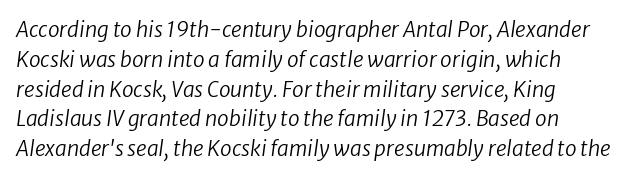
The image shows 21 px text type; set left-aligned, normal line spacing (1.42x), normal letter spacing, not underlined.
